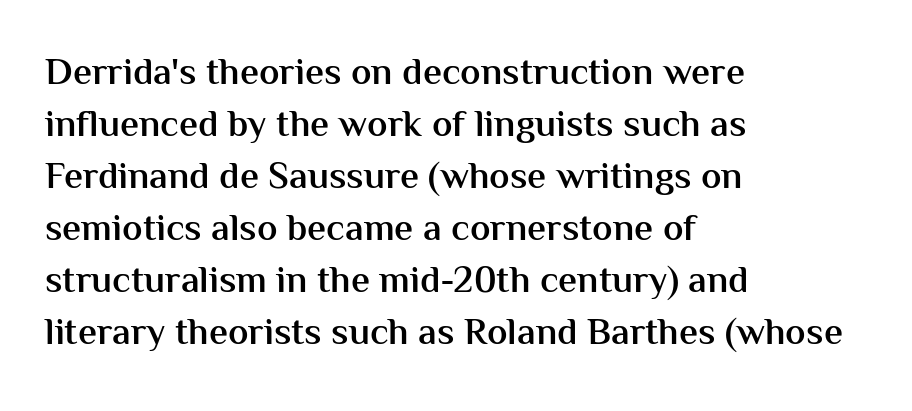
The image shows 38 px semibold sans-serif type, upright; set left-aligned, normal line spacing (1.37x), normal letter spacing, not underlined; medium stroke contrast and a medium x-height.
